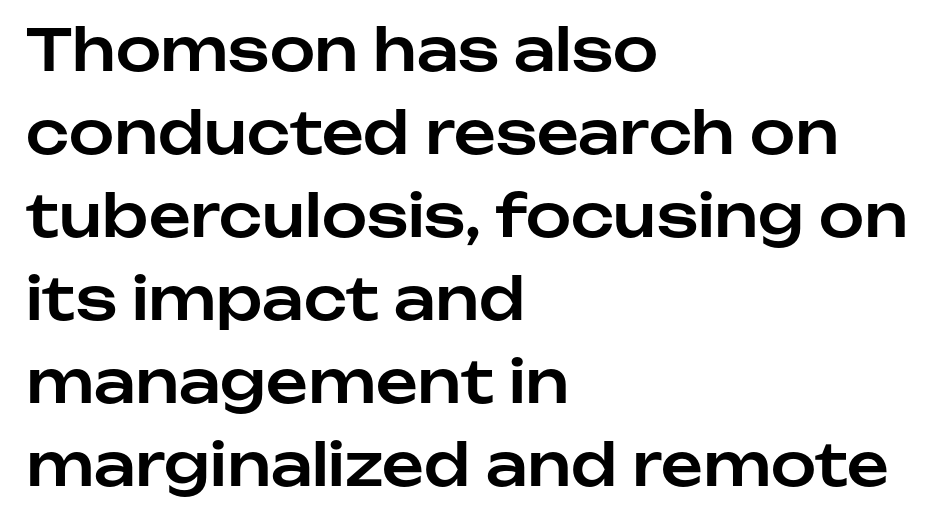
The image shows 58 px sans-serif type, upright; set left-aligned, normal line spacing (1.43x), normal letter spacing, not underlined; low stroke contrast and a medium x-height.
